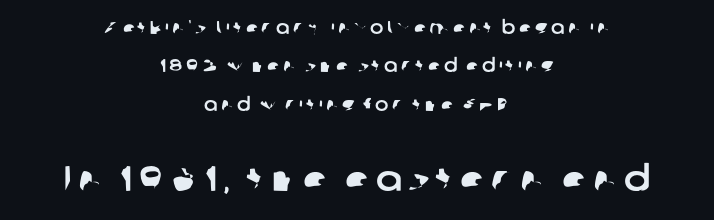
{"serif": "no", "width": "normal", "stroke_contrast": "low", "x_height": "medium", "monospaced": "no", "underline": "no", "align": "center", "line_spacing": "loose", "line_spacing_ratio": 2.13, "larger_block": "second", "size_ratio": 1.94, "glyph_px": 35}
